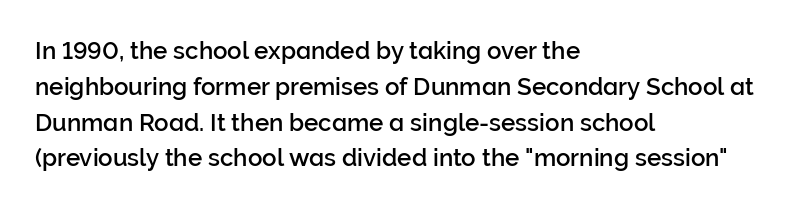
Summary of vertical rhythm: regular, with standard interline spacing. Is the block centered? No — it sits flush against the left margin. Nobody drew a line under any word here. Unlike italic type, these characters show no tilt at all.
